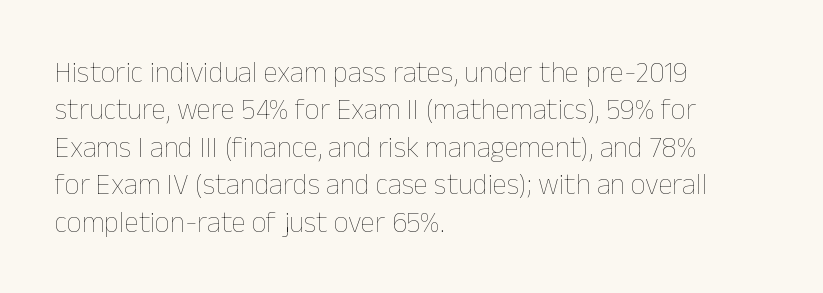
{"italic": "no", "bold": "no", "weight": "thin", "width": "normal", "stroke_contrast": "low", "x_height": "medium", "monospaced": "no", "underline": "no", "align": "left", "line_spacing": "normal", "line_spacing_ratio": 1.29, "letter_spacing": "normal", "letter_spacing_em": 0.0, "glyph_px": 29}
